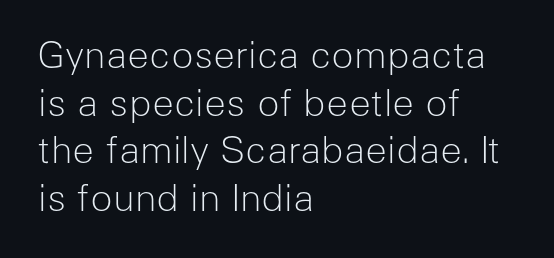
Q: Is the text bold? A: No.
Q: Is the text italic (slanted)? A: No, it is upright.
Q: Is the typeface a serif or a sans-serif typeface? A: Sans-serif.
Q: Is the text underlined? A: No.
Q: How is the paragraph aligned? A: Left-aligned.
Q: Is the spacing between letters normal or unusually wide? A: Normal.
Q: Is the spacing between lines tight, normal or loose? A: Normal.
Q: Width (condensed, normal, or wide)? A: Normal.
Q: Stroke contrast? A: Low.
Q: x-height? A: Medium.
Q: Monospaced? A: No.
